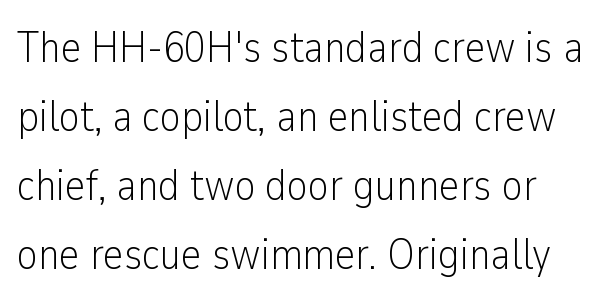
{"serif": "no", "italic": "no", "bold": "no", "weight": "light", "width": "condensed", "stroke_contrast": "low", "x_height": "medium", "monospaced": "no", "underline": "no", "line_spacing": "normal", "line_spacing_ratio": 1.57, "letter_spacing": "normal", "letter_spacing_em": 0.0, "glyph_px": 44}
